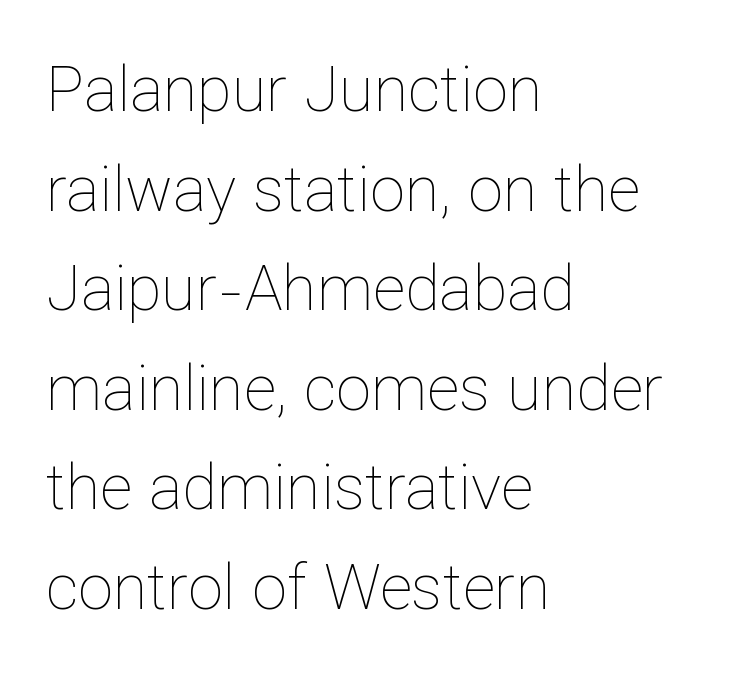
{"italic": "no", "bold": "no", "weight": "thin", "width": "normal", "stroke_contrast": "low", "x_height": "medium", "monospaced": "no", "underline": "no", "align": "left", "line_spacing": "normal", "line_spacing_ratio": 1.58, "letter_spacing": "normal", "letter_spacing_em": 0.0, "glyph_px": 63}
